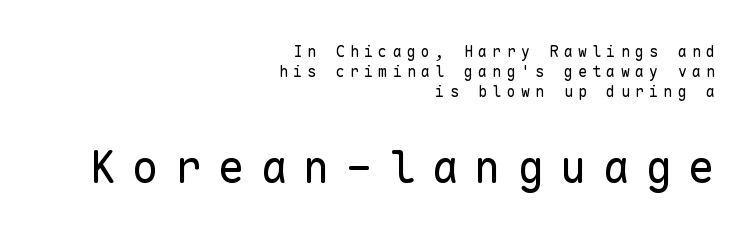
{"serif": "no", "italic": "no", "bold": "no", "weight": "regular", "width": "normal", "stroke_contrast": "low", "x_height": "medium", "monospaced": "yes", "underline": "no", "align": "right", "line_spacing": "normal", "line_spacing_ratio": 1.33, "letter_spacing": "wide", "letter_spacing_em": 0.35, "larger_block": "second", "size_ratio": 3.0, "glyph_px": 45}
